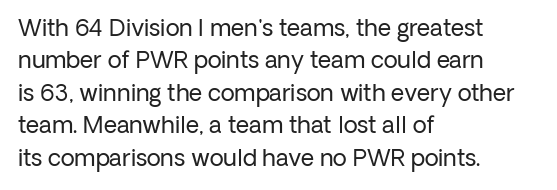
{"italic": "no", "bold": "no", "underline": "no", "align": "left", "line_spacing": "normal", "line_spacing_ratio": 1.41, "letter_spacing": "normal", "letter_spacing_em": 0.0, "glyph_px": 23}
